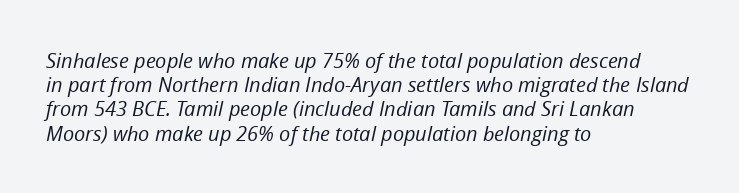
Q: Is the text bold? A: No.
Q: Is the text italic (slanted)? A: Yes, it leans right by about 12 degrees.
Q: Is the text underlined? A: No.
Q: How is the paragraph aligned? A: Left-aligned.
Q: Is the spacing between letters normal or unusually wide? A: Normal.
